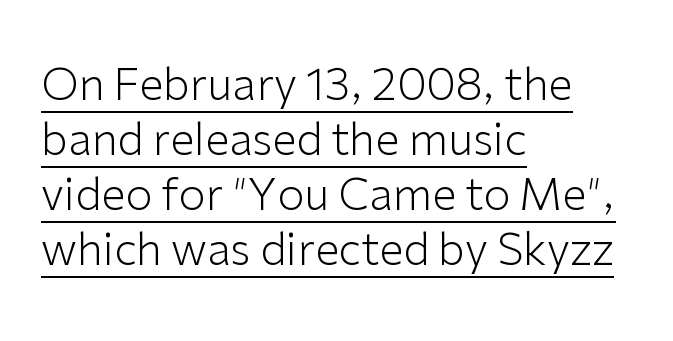
Q: Is the text bold? A: No.
Q: Is the text italic (slanted)? A: No, it is upright.
Q: Is the typeface a serif or a sans-serif typeface? A: Sans-serif.
Q: Is the text underlined? A: Yes.
Q: How is the paragraph aligned? A: Left-aligned.
Q: Is the spacing between letters normal or unusually wide? A: Normal.
Q: Is the spacing between lines tight, normal or loose? A: Normal.
Q: Width (condensed, normal, or wide)? A: Normal.
Q: Stroke contrast? A: Low.
Q: x-height? A: Medium.
Q: Monospaced? A: No.
